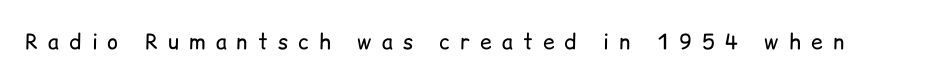
Caption: expanded tracking, letters set apart. Weight class: somewhere from thin through regular. A bare baseline throughout the passage. Designer's note — italics off, roman on.
